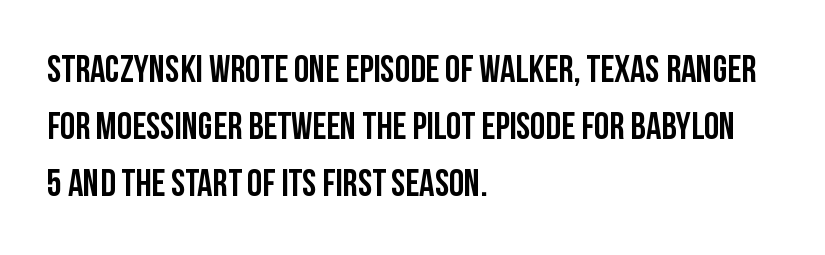
The image shows 38 px condensed sans-serif type, upright; set left-aligned, normal line spacing (1.5x), normal letter spacing, not underlined; low stroke contrast and a large x-height.
